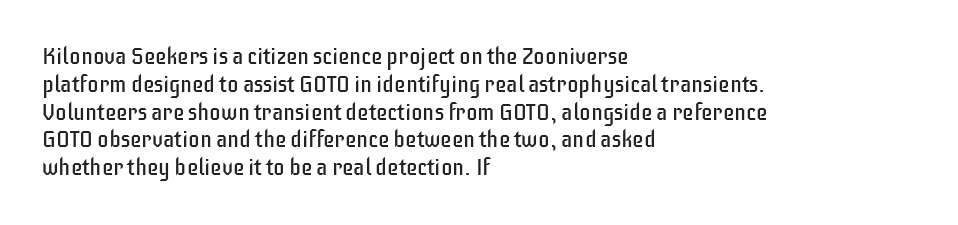
Italic: no, the glyphs are upright roman. Typeset ragged right — the left edge is the straight one. The gaps between neighbouring characters are ordinary and unremarkable. No letter is thick-stroked: the sample isn't bold. Lines of text with bare space underneath.
